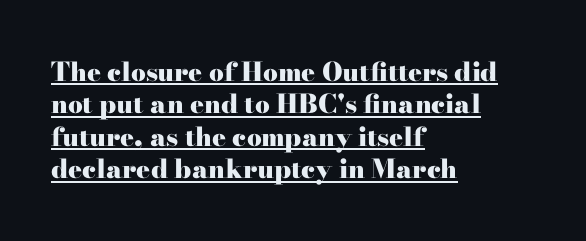
Q: Is the text bold? A: Yes.
Q: Is the text italic (slanted)? A: No, it is upright.
Q: Is the text underlined? A: Yes.
Q: How is the paragraph aligned? A: Left-aligned.
Q: Is the spacing between letters normal or unusually wide? A: Normal.
Q: Is the spacing between lines tight, normal or loose? A: Normal.
